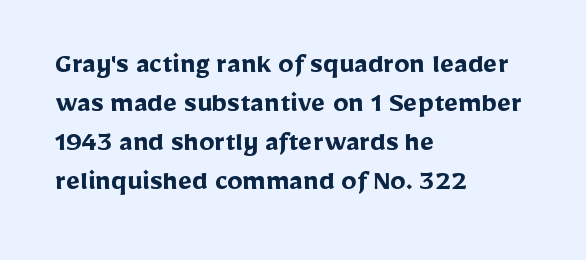
Q: Is the text bold? A: Yes.
Q: Is the text italic (slanted)? A: No, it is upright.
Q: Is the typeface a serif or a sans-serif typeface? A: Sans-serif.
Q: Is the text underlined? A: No.
Q: How is the paragraph aligned? A: Left-aligned.
Q: Is the spacing between letters normal or unusually wide? A: Normal.
Q: Is the spacing between lines tight, normal or loose? A: Normal.
Q: Width (condensed, normal, or wide)? A: Normal.
Q: Stroke contrast? A: Low.
Q: x-height? A: Medium.
Q: Monospaced? A: No.
